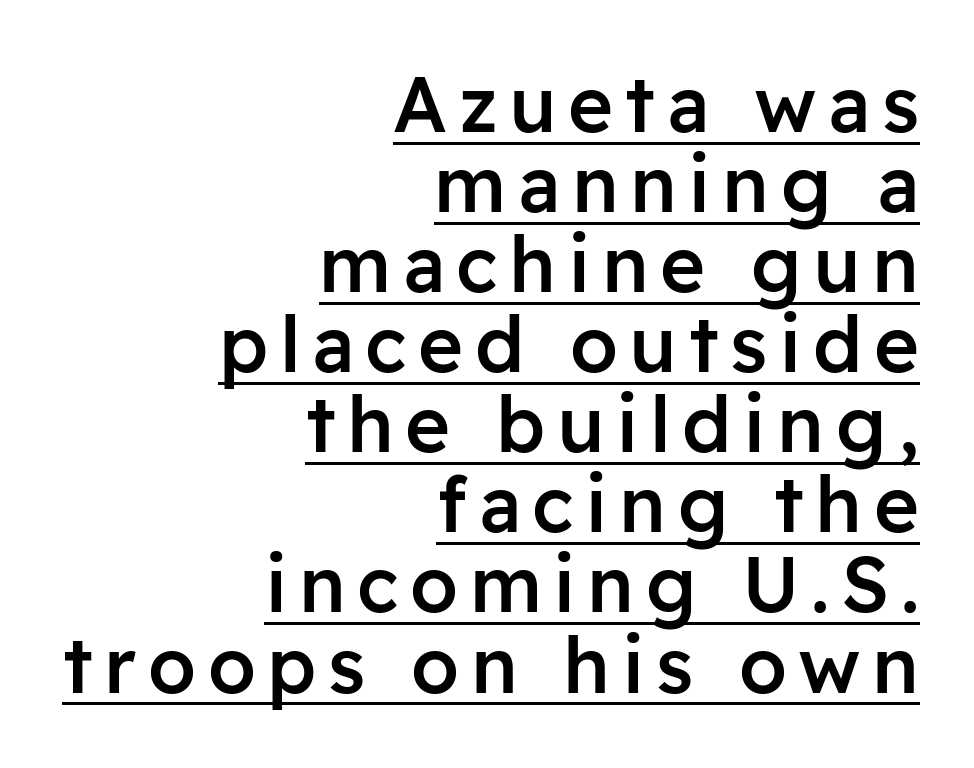
{"serif": "no", "italic": "no", "bold": "semi", "weight": "semibold", "width": "normal", "stroke_contrast": "low", "x_height": "medium", "monospaced": "no", "underline": "yes", "align": "right", "line_spacing": "tight", "line_spacing_ratio": 1.04, "glyph_px": 77}
